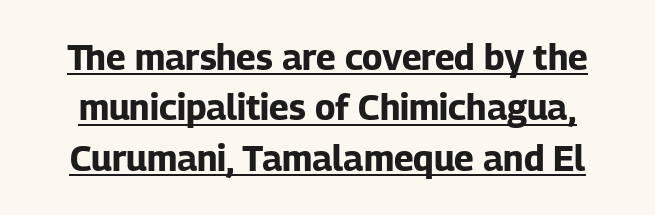
{"serif": "no", "italic": "no", "bold": "yes", "weight": "bold", "width": "normal", "stroke_contrast": "low", "x_height": "medium", "monospaced": "no", "underline": "yes", "line_spacing": "normal", "line_spacing_ratio": 1.44, "letter_spacing": "normal", "letter_spacing_em": 0.0, "glyph_px": 35}
